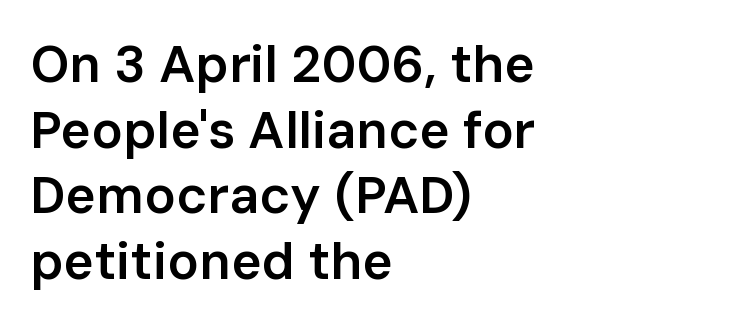
{"serif": "no", "italic": "no", "bold": "semi", "weight": "semibold", "width": "normal", "stroke_contrast": "low", "x_height": "medium", "monospaced": "no", "underline": "no", "align": "left", "line_spacing": "normal", "line_spacing_ratio": 1.26, "letter_spacing": "normal", "letter_spacing_em": 0.0, "glyph_px": 52}
